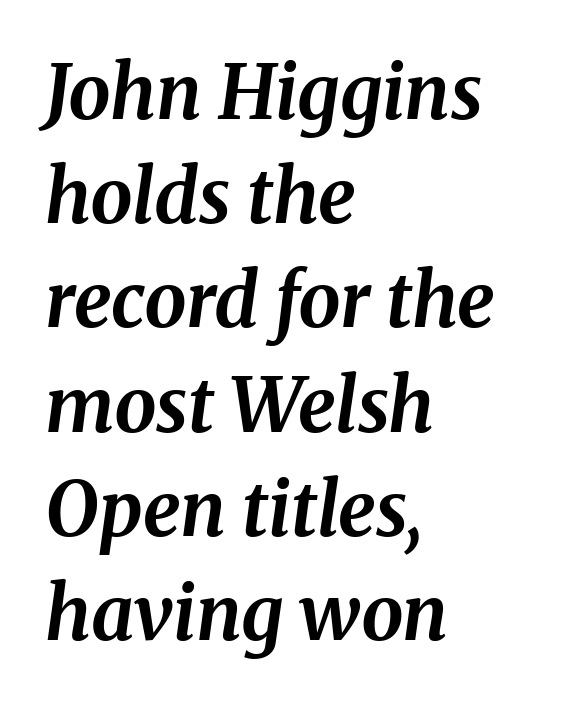
I'd describe the lettering as bold — thick and assertive. Which margin do the lines hug? The left one — the right edge is uneven. Observe the ordinary spacing: letters are neighbours, not strangers. In terms of leading, this rendering sits right in the middle. Think of a printed novel: that variable character pitch is what you see here. Check the space under the baseline: it is left empty.
